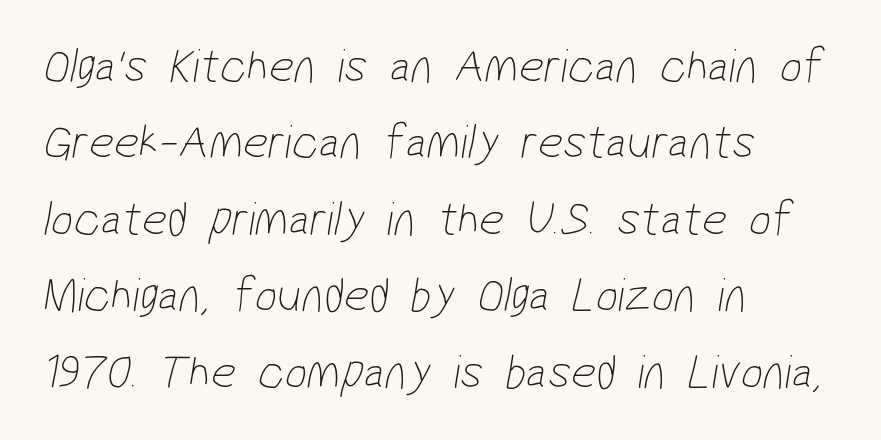
Q: Is the text bold? A: No.
Q: Is the typeface a serif or a sans-serif typeface? A: Sans-serif.
Q: Is the text underlined? A: No.
Q: How is the paragraph aligned? A: Left-aligned.
Q: Is the spacing between letters normal or unusually wide? A: Normal.
Q: Is the spacing between lines tight, normal or loose? A: Normal.
Q: Width (condensed, normal, or wide)? A: Condensed.
Q: Stroke contrast? A: Low.
Q: x-height? A: Medium.
Q: Monospaced? A: No.
